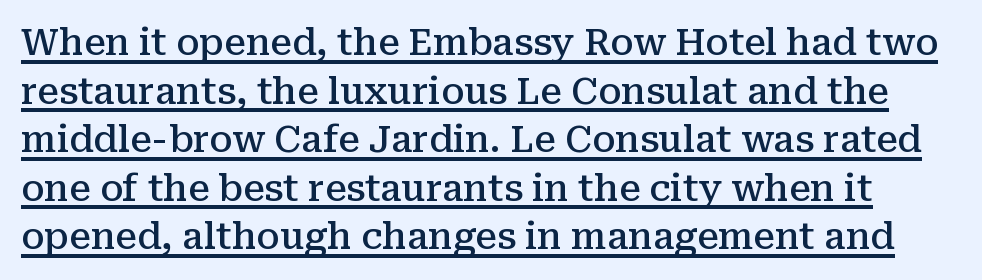
Regarding leading, the lines here are spaced in the standard way. Spacing between characters is what you'd get straight out of the box. Is there any slant? The stems are plumb. Students, this is semibold: more ink than regular, less than bold. These characters rest on top of a visible drawn line. Think of a printed novel: that variable character pitch is what you see here.
